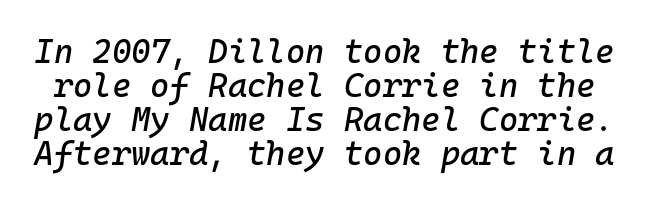
Q: Is the text italic (slanted)? A: Yes, it leans right by about 10 degrees.
Q: Is the text underlined? A: No.
Q: Is the spacing between letters normal or unusually wide? A: Normal.
Q: Is the spacing between lines tight, normal or loose? A: Tight.
Q: Width (condensed, normal, or wide)? A: Normal.
Q: Stroke contrast? A: Low.
Q: x-height? A: Medium.
Q: Monospaced? A: Yes.
